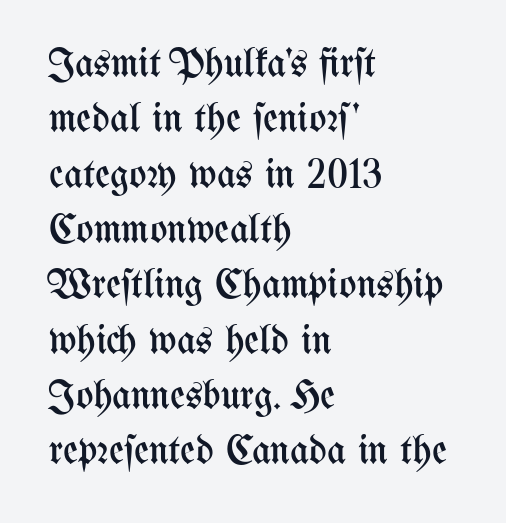
The image shows 41 px regular-weight, condensed type, upright; set left-aligned, normal line spacing (1.35x), normal letter spacing, not underlined; medium stroke contrast and a medium x-height.
